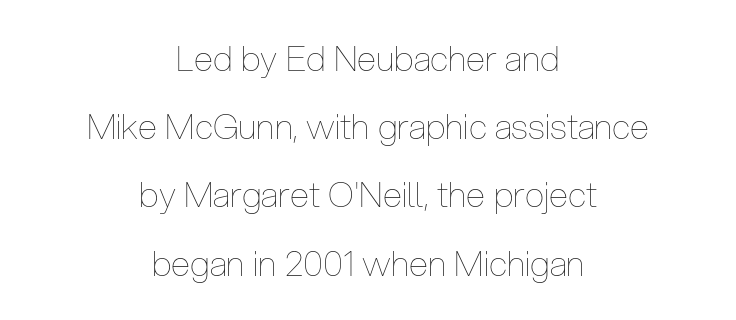
The image shows 35 px thin, condensed type, upright; set centered, loose line spacing (1.95x), normal letter spacing, not underlined; low stroke contrast and a medium x-height.
